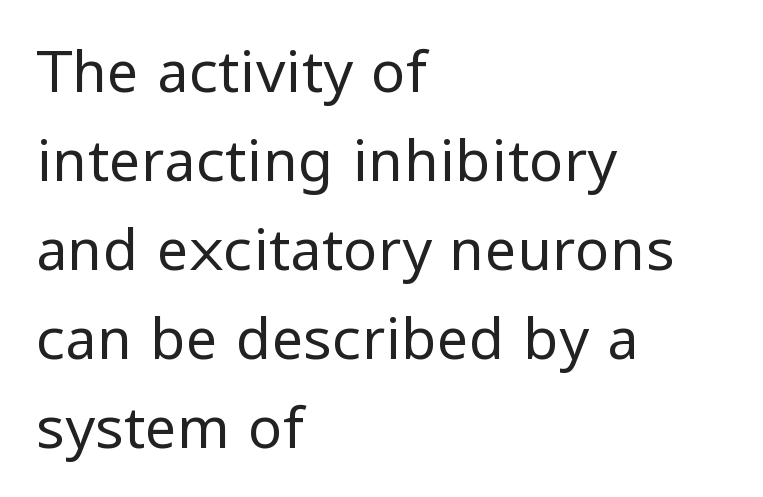
Q: Is the text bold? A: No.
Q: Is the text italic (slanted)? A: No, it is upright.
Q: Is the typeface a serif or a sans-serif typeface? A: Sans-serif.
Q: Is the text underlined? A: No.
Q: How is the paragraph aligned? A: Left-aligned.
Q: Is the spacing between letters normal or unusually wide? A: Normal.
Q: Is the spacing between lines tight, normal or loose? A: Normal.
Q: Width (condensed, normal, or wide)? A: Normal.
Q: Stroke contrast? A: Low.
Q: x-height? A: Medium.
Q: Monospaced? A: No.
